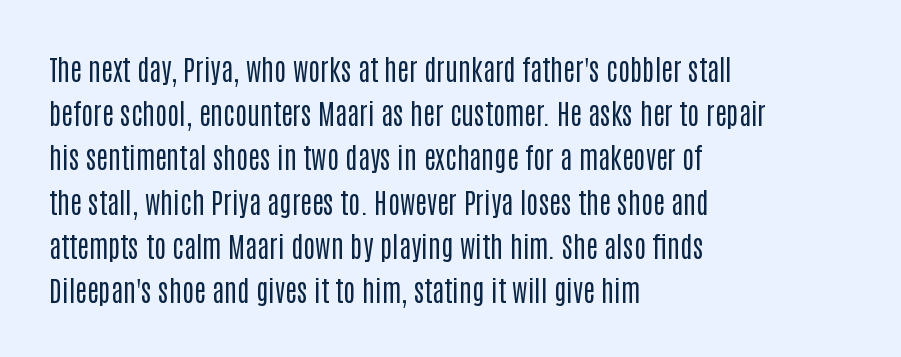
Q: Is the text bold? A: No.
Q: Is the text italic (slanted)? A: No, it is upright.
Q: Is the typeface a serif or a sans-serif typeface? A: Sans-serif.
Q: Is the text underlined? A: No.
Q: How is the paragraph aligned? A: Left-aligned.
Q: Is the spacing between letters normal or unusually wide? A: Normal.
Q: Is the spacing between lines tight, normal or loose? A: Normal.
Q: Width (condensed, normal, or wide)? A: Condensed.
Q: Stroke contrast? A: Low.
Q: x-height? A: Large.
Q: Monospaced? A: No.
